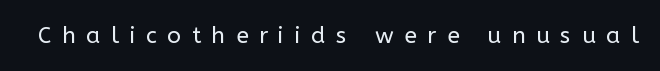
The image shows 23 px text type, upright; set unusually wide letter spacing (+0.46 em), not underlined.
